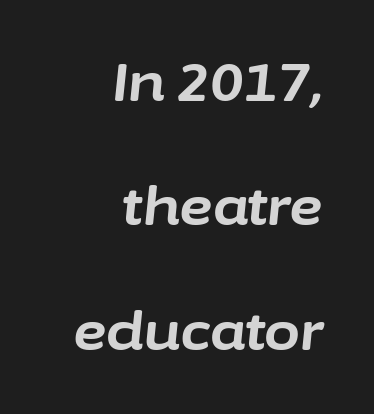
Pretty heavy lettering here — definitely bold. The letters sit at their default tracking, neither squeezed nor spread. A typesetter would mark this as italic. The specimen omits any rule beneath the text block's lines. The letters advance in unequal steps, a hallmark of proportional type.
